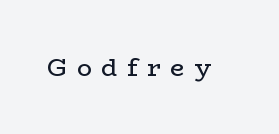
{"italic": "no", "bold": "no", "underline": "no", "letter_spacing": "wide", "letter_spacing_em": 0.38, "glyph_px": 25}
